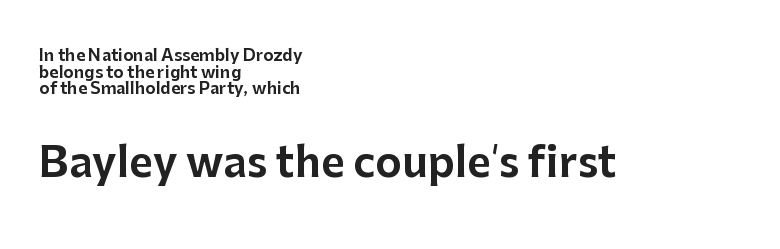
The image shows 41 px sans-serif type, upright; set left-aligned, tight line spacing (1.04x), normal letter spacing, not underlined; the second (bottom) block is 2.56x larger; low stroke contrast and a medium x-height.
